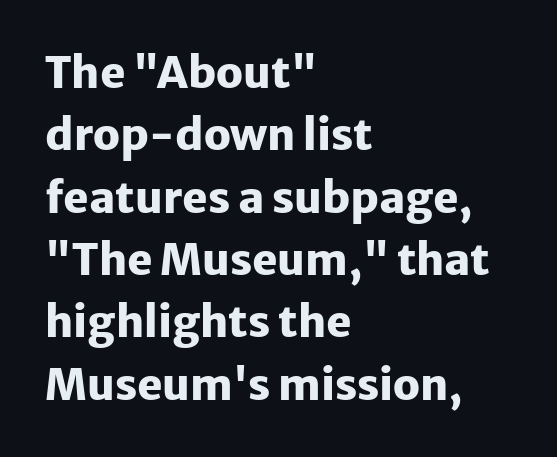
{"serif": "no", "italic": "no", "bold": "yes", "weight": "heavy", "width": "normal", "stroke_contrast": "low", "x_height": "medium", "monospaced": "no", "underline": "no", "align": "left", "line_spacing": "normal", "line_spacing_ratio": 1.45, "letter_spacing": "normal", "letter_spacing_em": 0.0, "glyph_px": 43}
